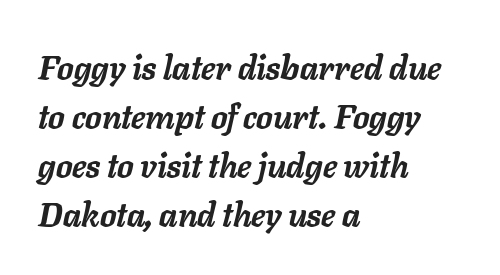
{"italic": "yes", "lean": "right", "slant_degrees": 11, "bold": "yes", "weight": "semibold", "width": "normal", "stroke_contrast": "low", "x_height": "medium", "monospaced": "no", "underline": "no", "align": "left", "line_spacing": "normal", "line_spacing_ratio": 1.48, "letter_spacing": "normal", "letter_spacing_em": 0.0, "glyph_px": 33}
